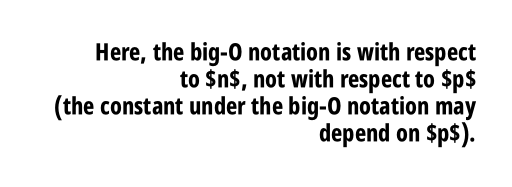
The image shows 24 px bold type, upright; set right-aligned, tight line spacing (1.12x), normal letter spacing, not underlined.
